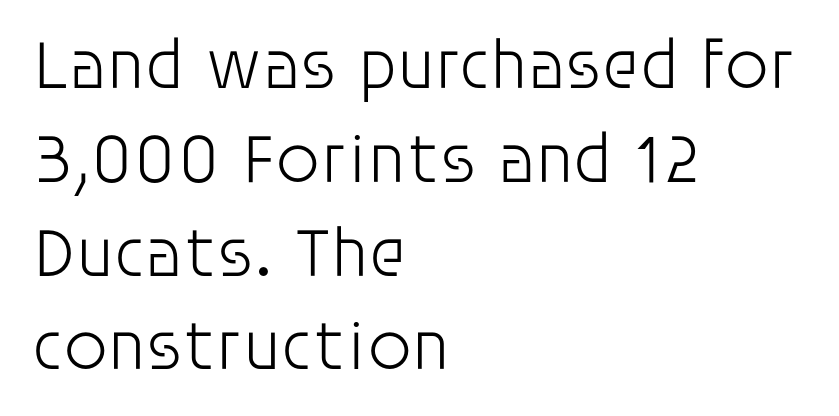
Q: Is the text bold? A: No.
Q: Is the text italic (slanted)? A: No, it is upright.
Q: Is the typeface a serif or a sans-serif typeface? A: Sans-serif.
Q: Is the text underlined? A: No.
Q: How is the paragraph aligned? A: Left-aligned.
Q: Is the spacing between letters normal or unusually wide? A: Normal.
Q: Is the spacing between lines tight, normal or loose? A: Normal.
Q: Width (condensed, normal, or wide)? A: Normal.
Q: Stroke contrast? A: Low.
Q: x-height? A: Large.
Q: Monospaced? A: No.
